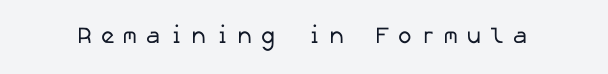
Letters rest on an invisible, unmarked baseline. Think standard paragraph weight, or any step lighter than that. Substantial extra tracking has been applied to these lines.
